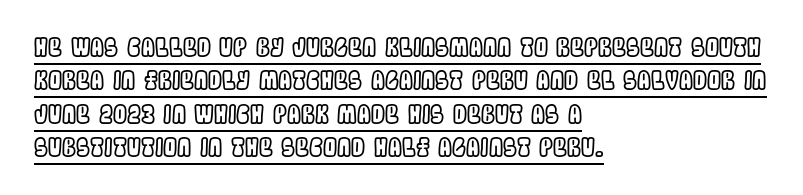
Q: Is the text italic (slanted)? A: No, it is upright.
Q: Is the text underlined? A: Yes.
Q: How is the paragraph aligned? A: Left-aligned.
Q: Is the spacing between letters normal or unusually wide? A: Normal.
Q: Is the spacing between lines tight, normal or loose? A: Normal.
